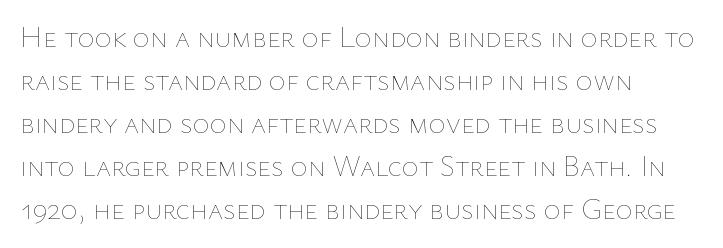
Q: Is the text bold? A: No.
Q: Is the text italic (slanted)? A: No, it is upright.
Q: Is the text underlined? A: No.
Q: How is the paragraph aligned? A: Left-aligned.
Q: Is the spacing between letters normal or unusually wide? A: Normal.
Q: Is the spacing between lines tight, normal or loose? A: Normal.
Q: Width (condensed, normal, or wide)? A: Normal.
Q: Stroke contrast? A: Low.
Q: x-height? A: Medium.
Q: Monospaced? A: No.
